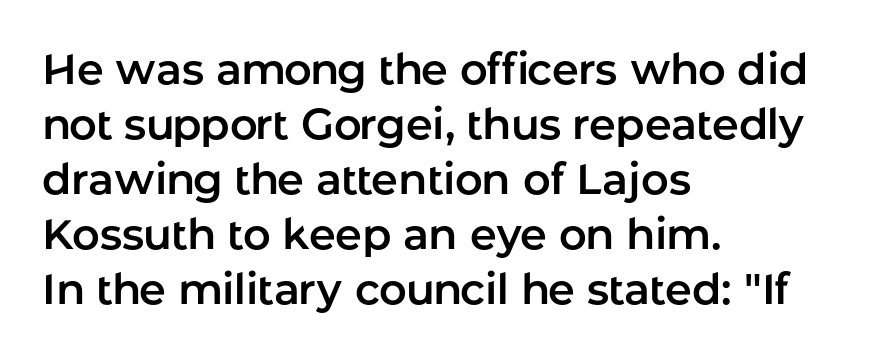
The image shows 43 px sans-serif type, upright; set left-aligned, normal line spacing (1.28x), normal letter spacing, not underlined; low stroke contrast and a medium x-height.
